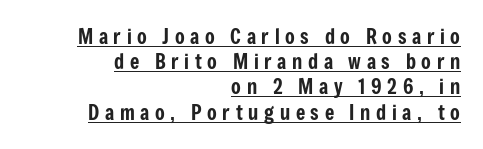
{"italic": "no", "underline": "yes", "align": "right", "line_spacing": "normal", "line_spacing_ratio": 1.26, "letter_spacing": "wide", "letter_spacing_em": 0.28, "glyph_px": 20}
